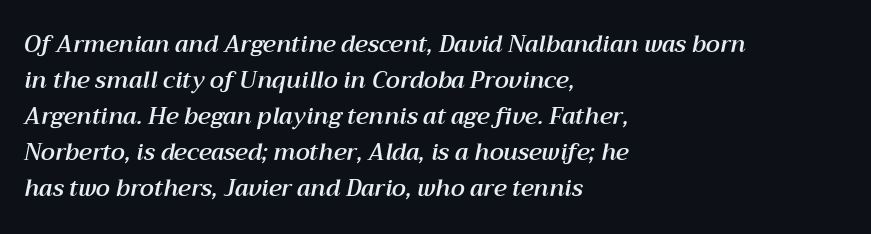
Q: Is the text italic (slanted)? A: Yes, it leans right by about 12 degrees.
Q: Is the text underlined? A: No.
Q: How is the paragraph aligned? A: Left-aligned.
Q: Is the spacing between letters normal or unusually wide? A: Normal.
Q: Is the spacing between lines tight, normal or loose? A: Normal.
